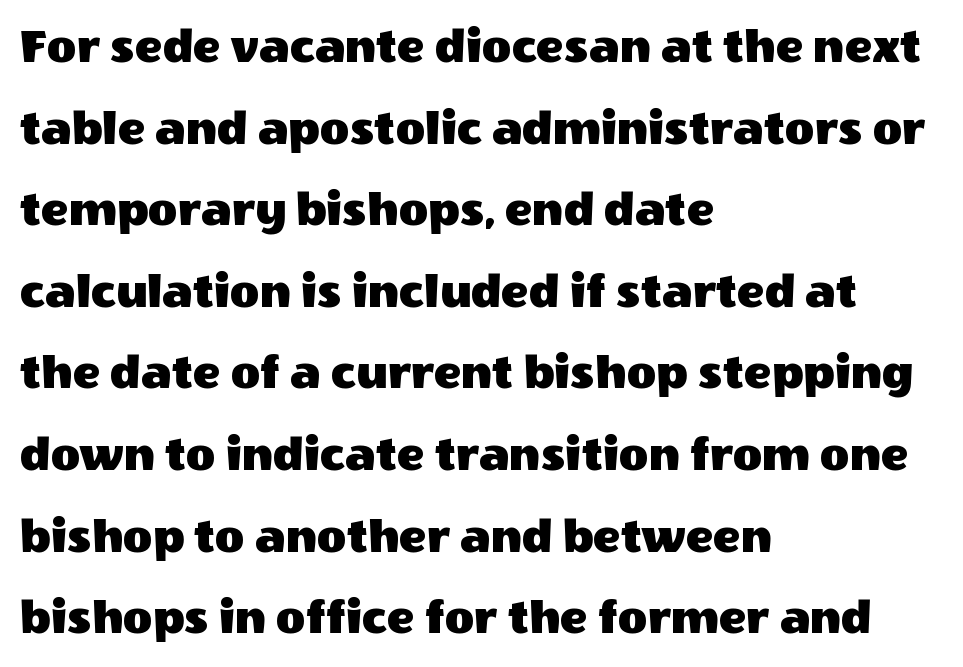
Q: Is the text italic (slanted)? A: No, it is upright.
Q: Is the typeface a serif or a sans-serif typeface? A: Sans-serif.
Q: Is the text underlined? A: No.
Q: How is the paragraph aligned? A: Left-aligned.
Q: Is the spacing between letters normal or unusually wide? A: Normal.
Q: Is the spacing between lines tight, normal or loose? A: Normal.
Q: Width (condensed, normal, or wide)? A: Normal.
Q: x-height? A: Large.
Q: Monospaced? A: No.
